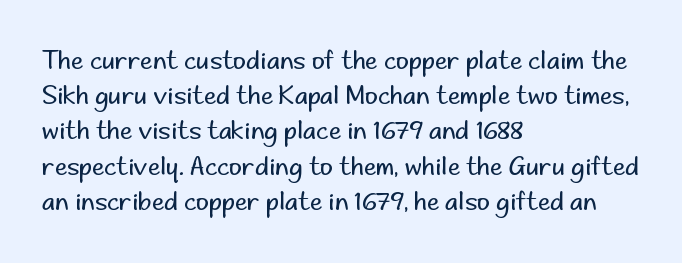
Weight: not bold — regular or lighter. Summary of vertical rhythm: regular, with standard interline spacing. Italic? Not at all — the glyphs are vertical. Words appear dense and cohesive because spacing is normal. Glance below the letters and you will spot only blank space.
